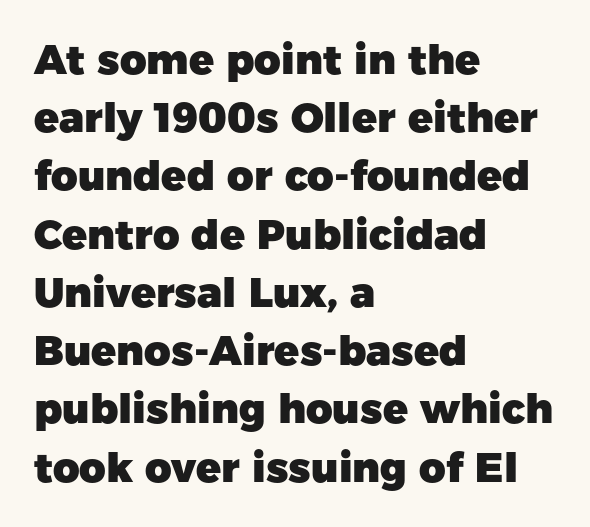
Glance below the letters and you will spot only blank space. Every stem runs plumb, perpendicular to the baseline. The typesetting leans heavy: a genuine bold. The rendering keeps characters at their native spacing.
